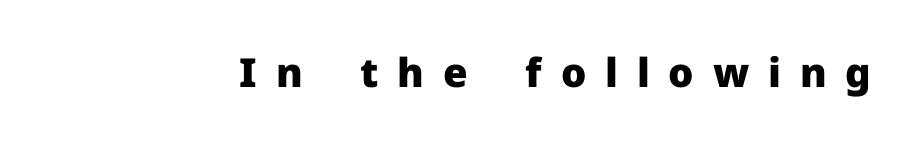
Words appear elongated and porous because spacing is wide. Is the type bold? Yes — the strokes are clearly thick and heavy. A roman cut, with each character standing at attention. The baseline area is clear. Type style note: lacks serifs.
